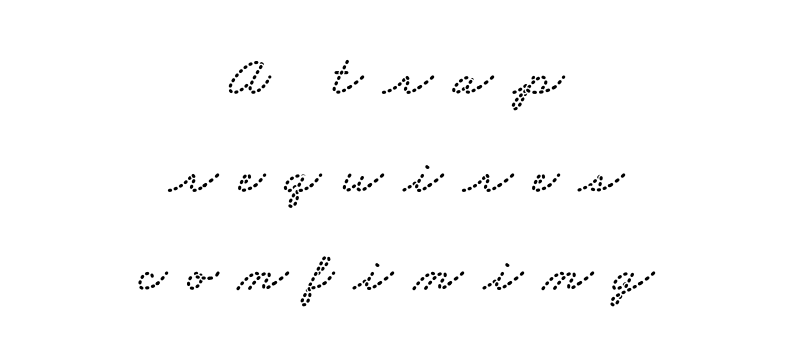
Bare-footed words on every line. Think of a printed novel: that variable character pitch is what you see here. This sample is center-justified, so both line endings float freely.
